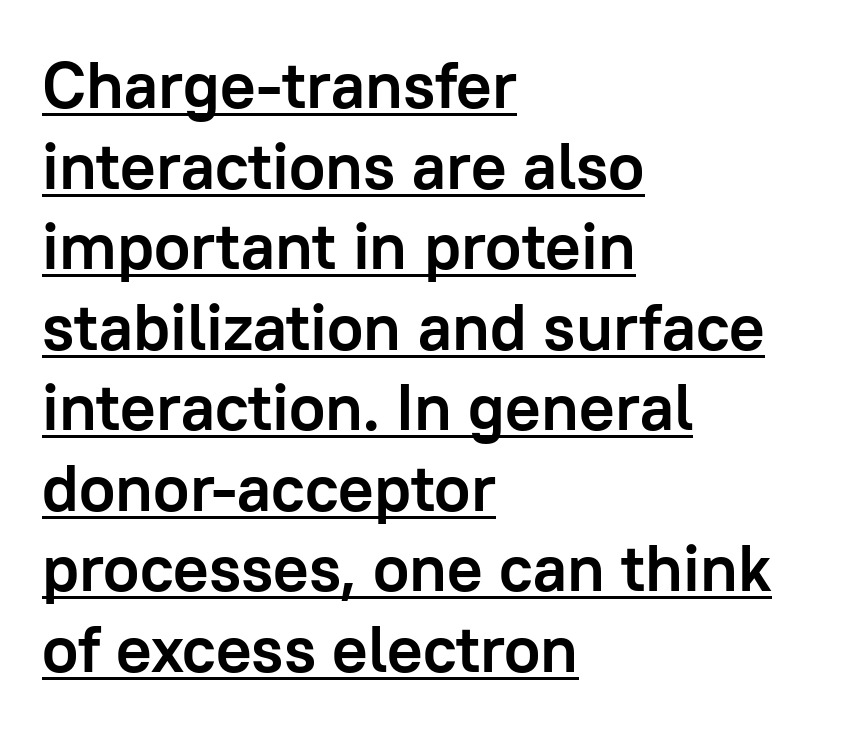
Q: Is the text bold? A: Yes.
Q: Is the text italic (slanted)? A: No, it is upright.
Q: Is the typeface a serif or a sans-serif typeface? A: Sans-serif.
Q: Is the text underlined? A: Yes.
Q: How is the paragraph aligned? A: Left-aligned.
Q: Is the spacing between letters normal or unusually wide? A: Normal.
Q: Width (condensed, normal, or wide)? A: Normal.
Q: Stroke contrast? A: Low.
Q: x-height? A: Medium.
Q: Monospaced? A: No.
